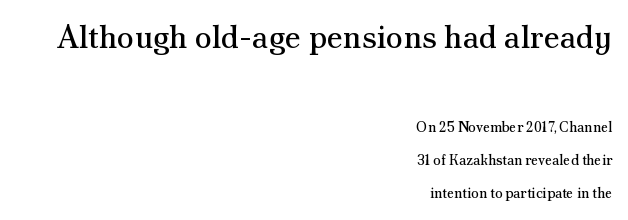
Weight class: somewhere from thin through regular. Compared with typical paragraphs, the rows here are farther apart. Posture: upright roman. Does the bottom block carry the larger type? No, the top block does. In terms of letterform style, serifs are clearly present.
